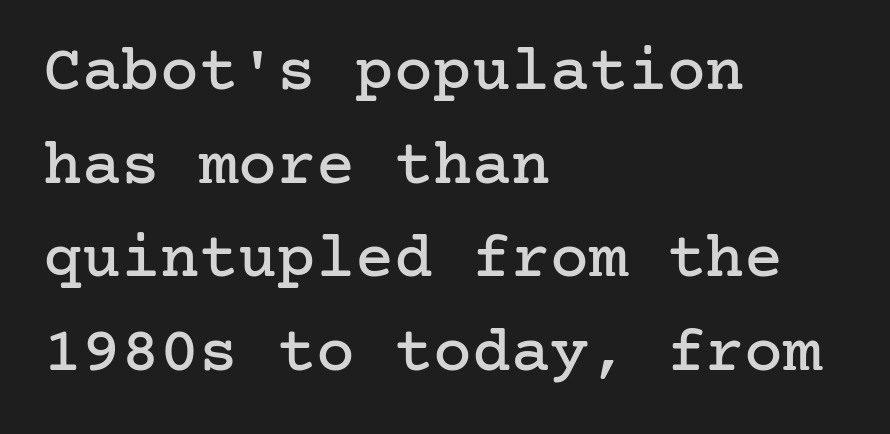
Q: Is the text italic (slanted)? A: No, it is upright.
Q: Is the typeface a serif or a sans-serif typeface? A: Serif.
Q: Is the text underlined? A: No.
Q: How is the paragraph aligned? A: Left-aligned.
Q: Is the spacing between letters normal or unusually wide? A: Normal.
Q: Is the spacing between lines tight, normal or loose? A: Normal.
Q: Width (condensed, normal, or wide)? A: Normal.
Q: Stroke contrast? A: Low.
Q: x-height? A: Medium.
